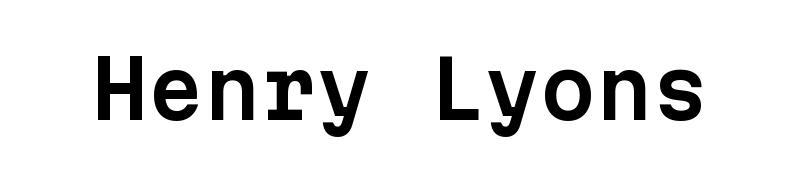
The image shows 80 px sans-serif type, upright, monospaced; set normal letter spacing, not underlined; low stroke contrast and a medium x-height.
